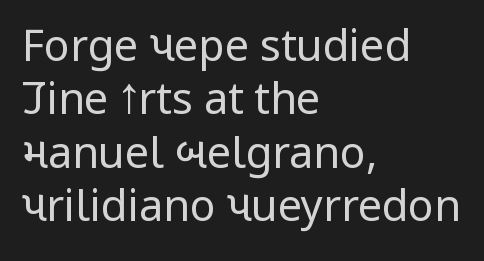
{"serif": "no", "italic": "no", "bold": "no", "weight": "regular", "width": "condensed", "stroke_contrast": "low", "x_height": "large", "monospaced": "no", "underline": "no", "align": "left", "line_spacing_ratio": 1.24, "letter_spacing": "normal", "letter_spacing_em": 0.0, "glyph_px": 43}
